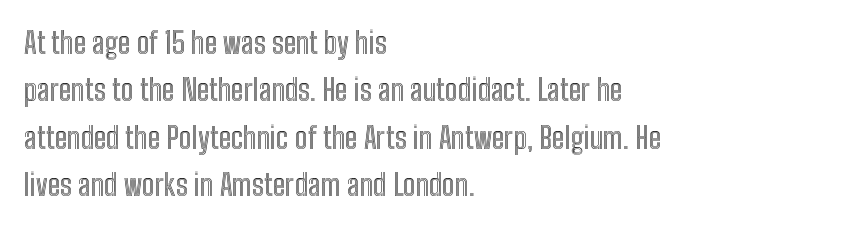
Each word holds together tightly as a unit, with standard inter-letter gaps. All the whitespace from short lines collects on the right. The face used here is proportionally spaced, like ordinary book or web type. Each row of text sits above clean, open space.
